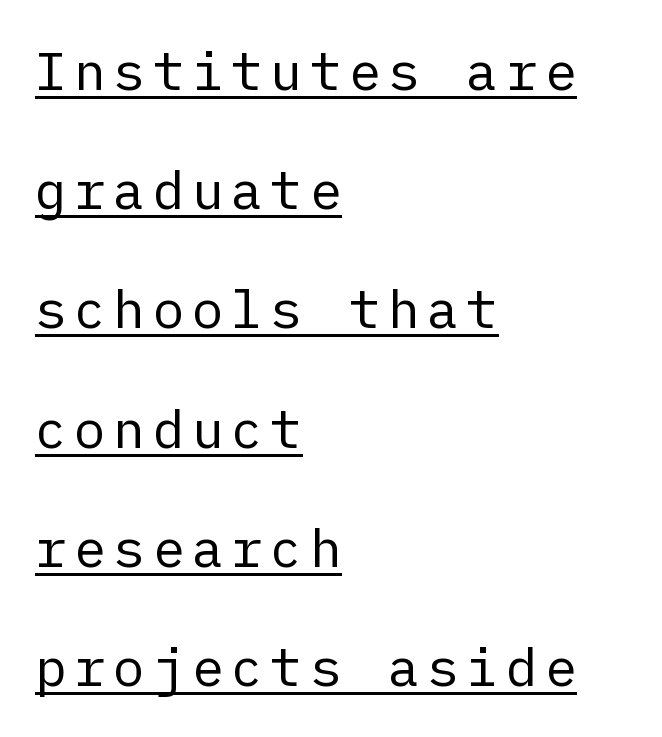
The strokes are not fattened; the text isn't bold. The paragraph shown leans on its left margin. Does the leading feel generous? Absolutely, it's lavish. The glyphs in this specimen are sans serif. Has an underline been added? It has.
